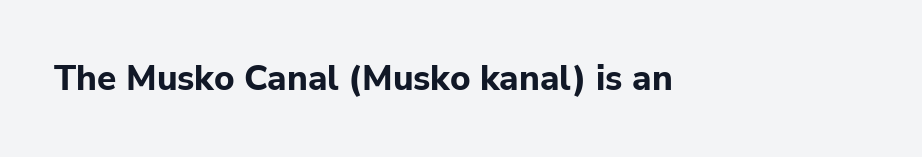
Q: Is the text bold? A: Yes.
Q: Is the text italic (slanted)? A: No, it is upright.
Q: Is the typeface a serif or a sans-serif typeface? A: Sans-serif.
Q: Is the text underlined? A: No.
Q: Is the spacing between letters normal or unusually wide? A: Normal.
Q: Width (condensed, normal, or wide)? A: Normal.
Q: Stroke contrast? A: Low.
Q: x-height? A: Medium.
Q: Monospaced? A: No.
